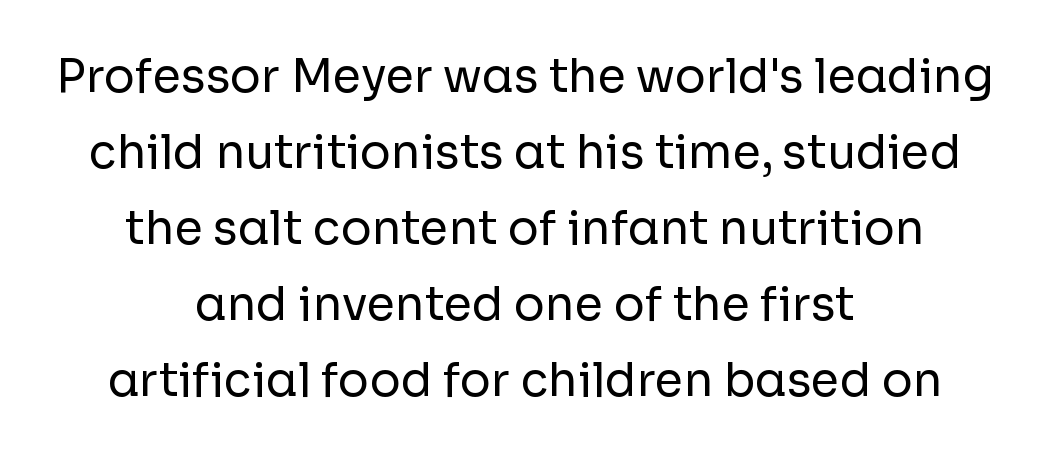
If you measured baseline to baseline, you'd find a middling distance. Between one letter and the next there's only the usual sliver of space. You could not count columns in this text — the font is proportionally spaced. The typeface has the unassuming heft of standard copy or less. Ascenders rise straight up at ninety degrees. Classification — sans serif.
